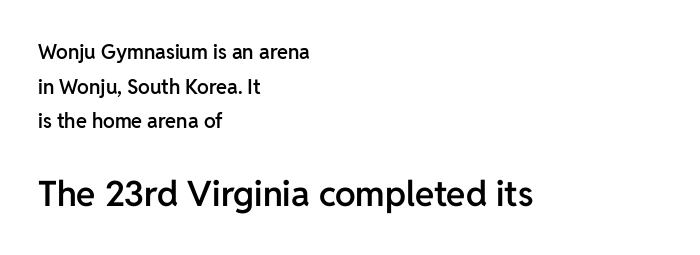
Stroke thickness is moderately raised; the sample reads as semibold. I'd call this a sans setting — the letters go barefoot. Which of the two is more prominent by size? The second, at the bottom. In terms of posture, this sample is upright. Nothing unusual about the tracking: characters are spaced as the font intends.
